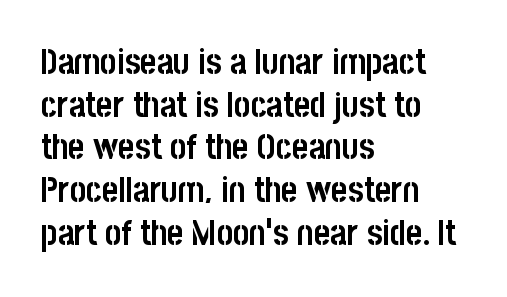
Q: Is the text bold? A: Yes.
Q: Is the text italic (slanted)? A: No, it is upright.
Q: Is the typeface a serif or a sans-serif typeface? A: Sans-serif.
Q: Is the text underlined? A: No.
Q: How is the paragraph aligned? A: Left-aligned.
Q: Is the spacing between letters normal or unusually wide? A: Normal.
Q: Width (condensed, normal, or wide)? A: Condensed.
Q: Stroke contrast? A: Low.
Q: x-height? A: Large.
Q: Monospaced? A: No.
